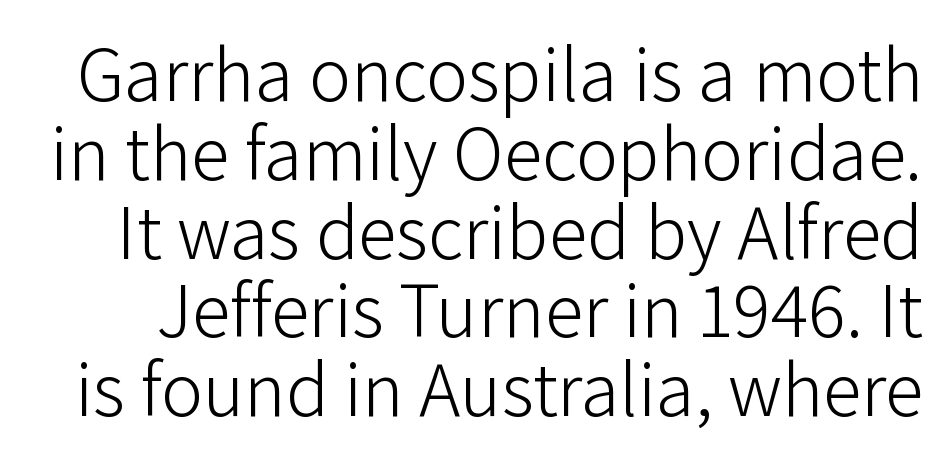
The image shows 78 px light sans-serif type, upright; set tight line spacing (1.01x), normal letter spacing, not underlined; low stroke contrast and a medium x-height.
